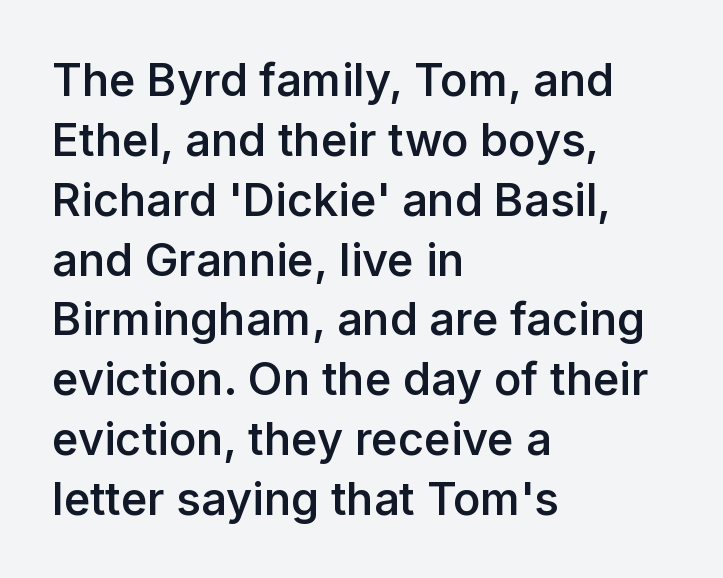
The image shows 45 px semibold sans-serif type, upright; set left-aligned, normal line spacing (1.33x), normal letter spacing, not underlined; low stroke contrast and a medium x-height.
